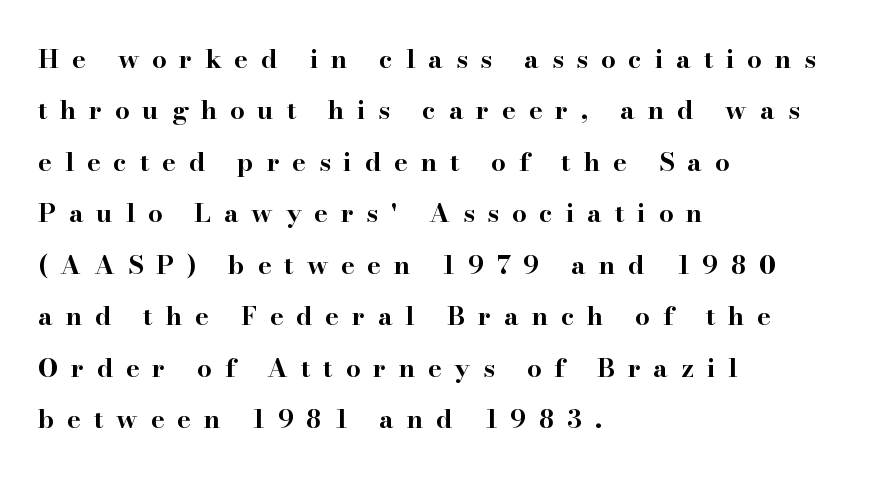
The leading is generous, giving the passage an open texture. Quick note: underline off. The specimen reads as upright at a glance. There is plenty of visible air inserted between adjacent glyphs. Horizontal alignment here is leftward, the default for most running prose. Each glyph is drawn with heavy, bold strokes.
